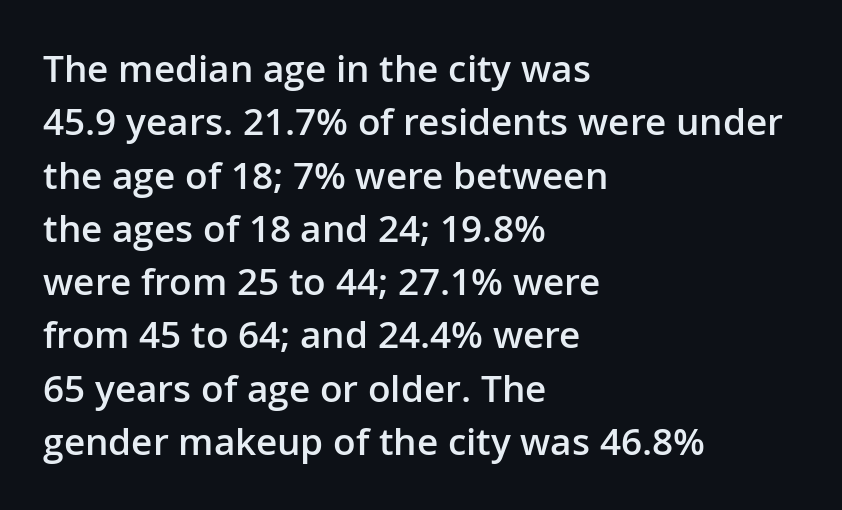
Q: Is the text bold? A: Semi-bold.
Q: Is the text italic (slanted)? A: No, it is upright.
Q: Is the typeface a serif or a sans-serif typeface? A: Sans-serif.
Q: Is the text underlined? A: No.
Q: How is the paragraph aligned? A: Left-aligned.
Q: Is the spacing between letters normal or unusually wide? A: Normal.
Q: Is the spacing between lines tight, normal or loose? A: Normal.
Q: Width (condensed, normal, or wide)? A: Normal.
Q: Stroke contrast? A: Low.
Q: x-height? A: Medium.
Q: Monospaced? A: No.
